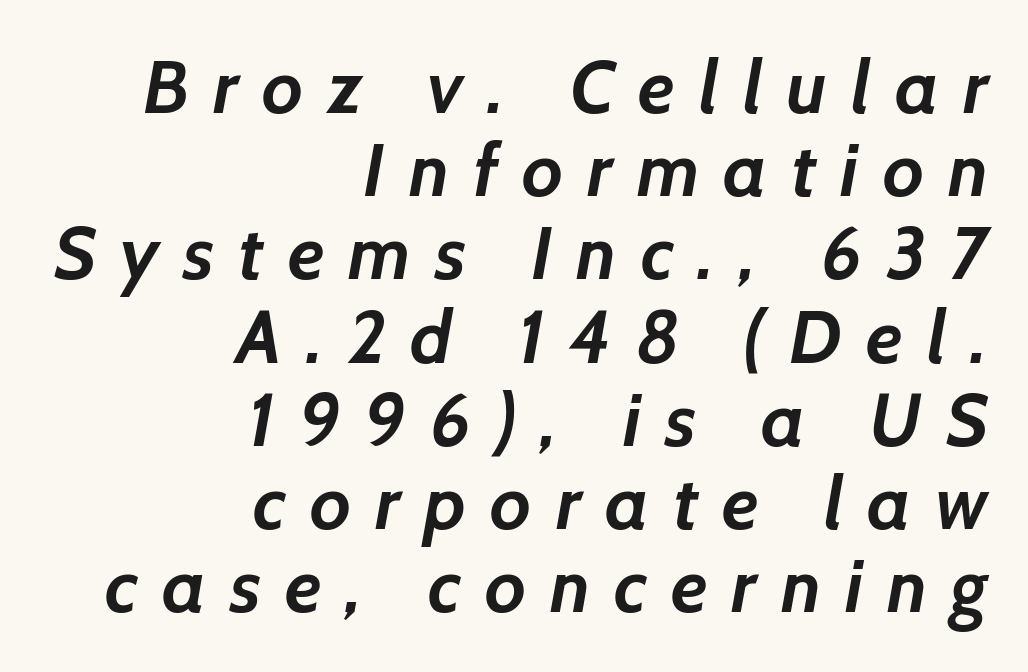
Its strokes are broad and dark, the hallmark of bold type. These lines huddle together more closely than default settings would place them. Honestly, the letter spacing is so wide it's the main thing you notice. Looks like regular typesetting: each glyph gets only the width it needs.
